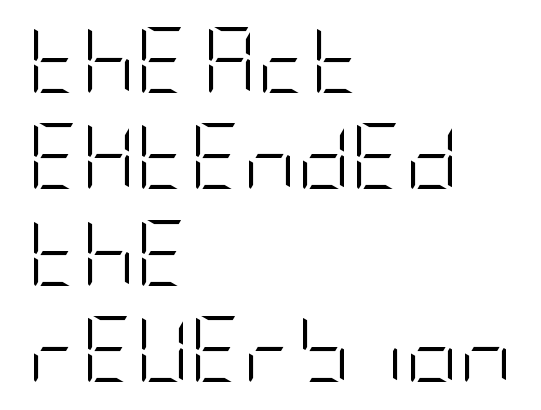
{"serif": "no", "italic": "no", "bold": "no", "weight": "light", "width": "condensed", "stroke_contrast": "low", "x_height": "large", "underline": "no", "align": "left", "line_spacing": "normal", "line_spacing_ratio": 1.46, "letter_spacing": "normal", "letter_spacing_em": 0.0, "glyph_px": 66}
